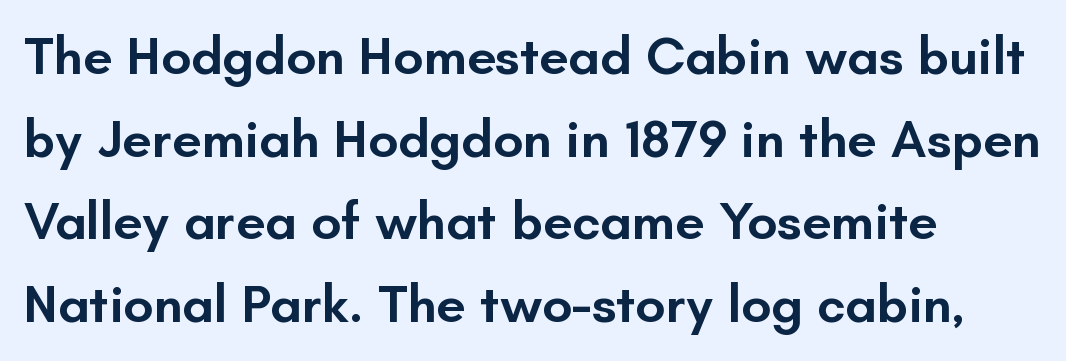
{"serif": "no", "italic": "no", "bold": "semi", "weight": "semibold", "width": "normal", "stroke_contrast": "low", "x_height": "small", "monospaced": "no", "underline": "no", "align": "left", "line_spacing": "normal", "line_spacing_ratio": 1.56, "letter_spacing": "normal", "letter_spacing_em": 0.0, "glyph_px": 53}
